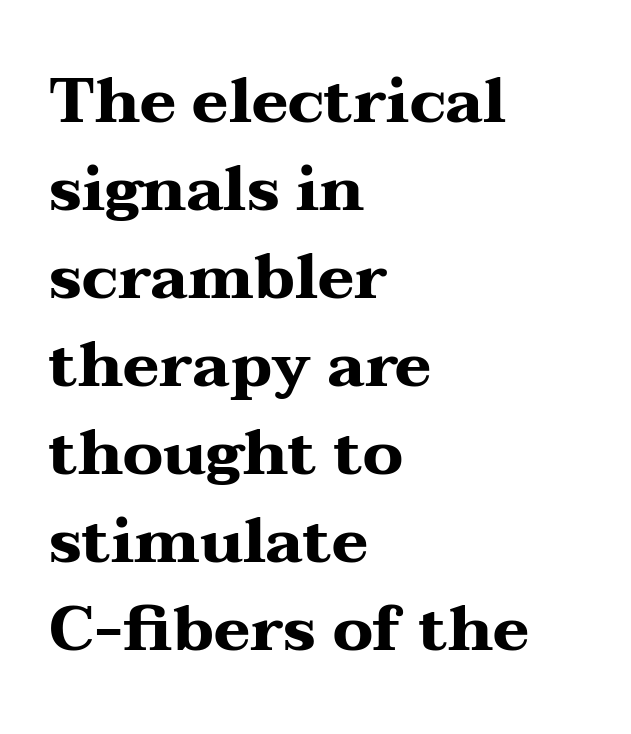
Honestly, there is no underline to notice here at all. Does the copy run flush right? No — it runs flush left. The typography opts for an upright posture over an oblique one. Do the characters align in a grid? No, the font is proportional. Students, observe: this is what conventionally led text looks like. What stands out about the letter spacing? Nothing — it is the standard amount.
